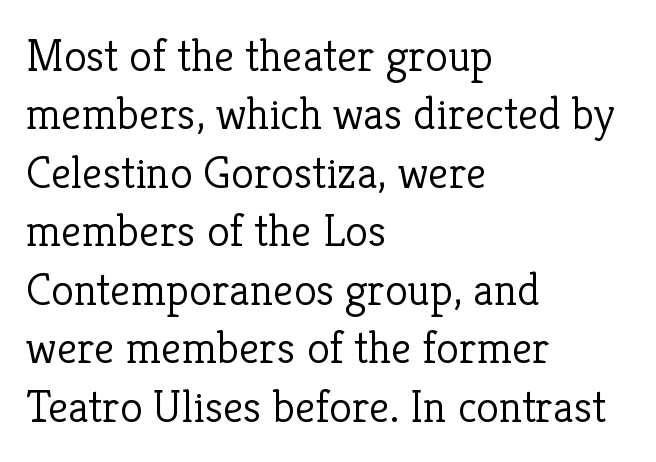
The image shows 46 px light serif type, upright; set left-aligned, normal line spacing (1.27x), normal letter spacing, not underlined; low stroke contrast and a medium x-height.
